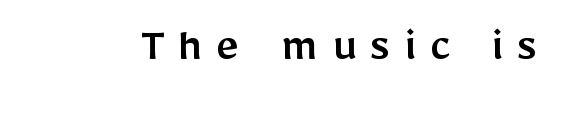
{"serif": "no", "italic": "no", "width": "normal", "stroke_contrast": "low", "x_height": "medium", "monospaced": "no", "underline": "no", "letter_spacing": "wide", "letter_spacing_em": 0.28, "glyph_px": 50}
